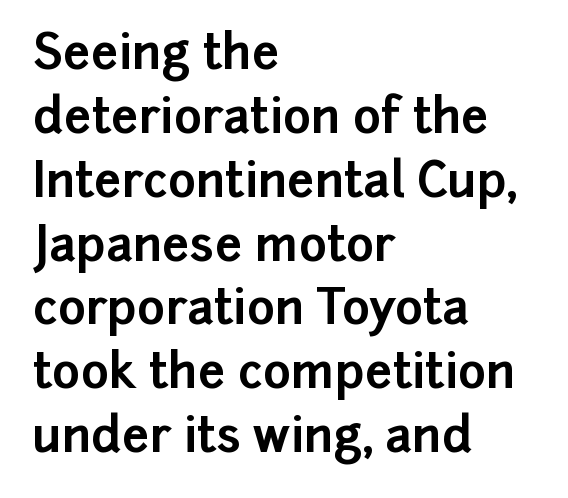
The image shows 48 px bold sans-serif type, upright; set left-aligned, normal line spacing (1.33x), normal letter spacing, not underlined; low stroke contrast and a medium x-height.
